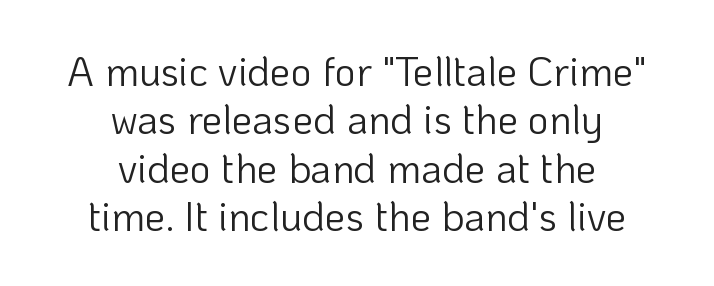
Q: Is the text bold? A: No.
Q: Is the text italic (slanted)? A: No, it is upright.
Q: Is the typeface a serif or a sans-serif typeface? A: Sans-serif.
Q: Is the text underlined? A: No.
Q: How is the paragraph aligned? A: Centered.
Q: Is the spacing between letters normal or unusually wide? A: Normal.
Q: Width (condensed, normal, or wide)? A: Normal.
Q: Stroke contrast? A: Low.
Q: x-height? A: Medium.
Q: Monospaced? A: No.
